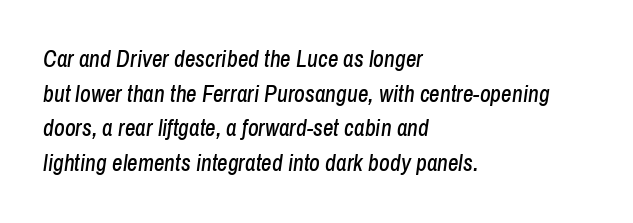
{"italic": "yes", "lean": "right", "slant_degrees": 8, "underline": "no", "align": "left", "line_spacing": "normal", "line_spacing_ratio": 1.51, "letter_spacing": "normal", "letter_spacing_em": 0.0, "glyph_px": 23}
